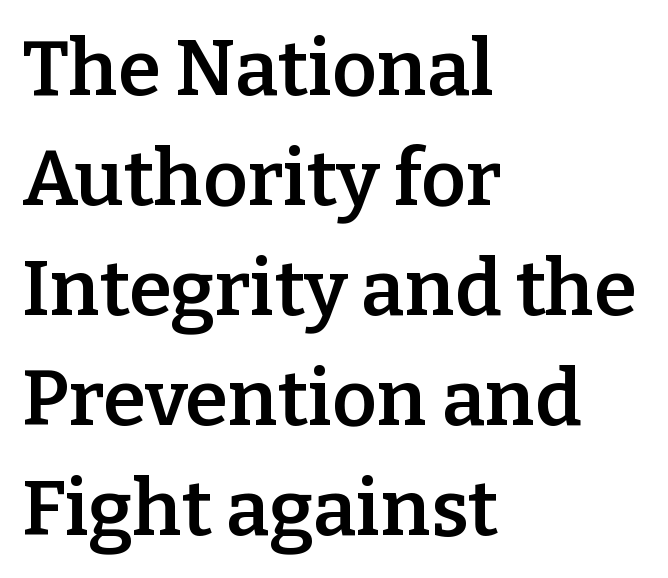
The image shows 78 px semibold serif type, upright; set left-aligned, normal line spacing (1.41x), normal letter spacing, not underlined; low stroke contrast and a medium x-height.
